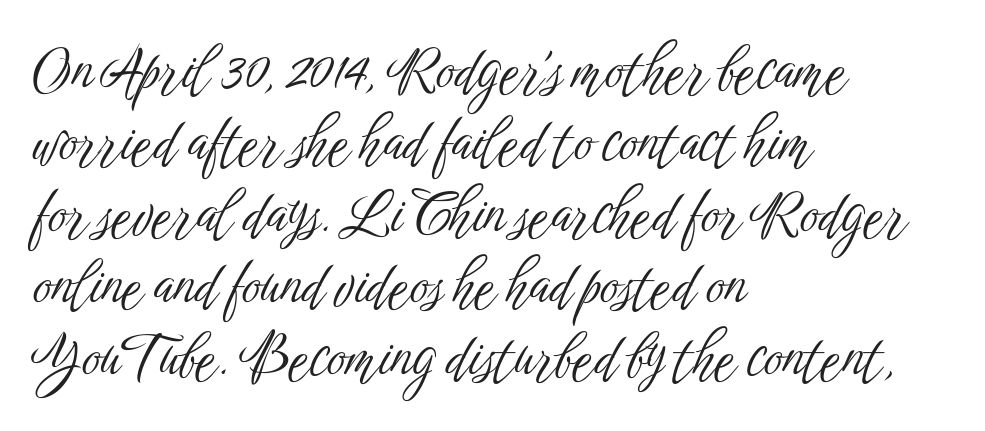
Q: Is the text bold? A: No.
Q: Is the text italic (slanted)? A: Yes.
Q: Is the typeface a serif or a sans-serif typeface? A: Sans-serif.
Q: Is the text underlined? A: No.
Q: How is the paragraph aligned? A: Left-aligned.
Q: Is the spacing between letters normal or unusually wide? A: Normal.
Q: Is the spacing between lines tight, normal or loose? A: Normal.
Q: Width (condensed, normal, or wide)? A: Condensed.
Q: Stroke contrast? A: Low.
Q: x-height? A: Medium.
Q: Monospaced? A: No.
